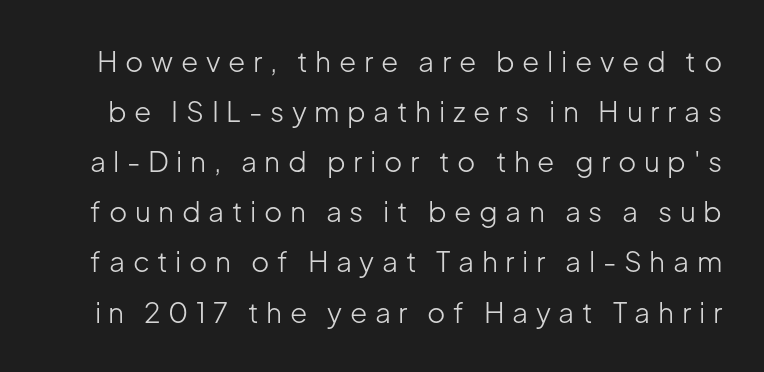
Q: Is the text bold? A: No.
Q: Is the text italic (slanted)? A: No, it is upright.
Q: Is the typeface a serif or a sans-serif typeface? A: Sans-serif.
Q: Is the text underlined? A: No.
Q: Is the spacing between letters normal or unusually wide? A: Unusually wide.
Q: Width (condensed, normal, or wide)? A: Normal.
Q: Stroke contrast? A: Low.
Q: x-height? A: Medium.
Q: Monospaced? A: No.
